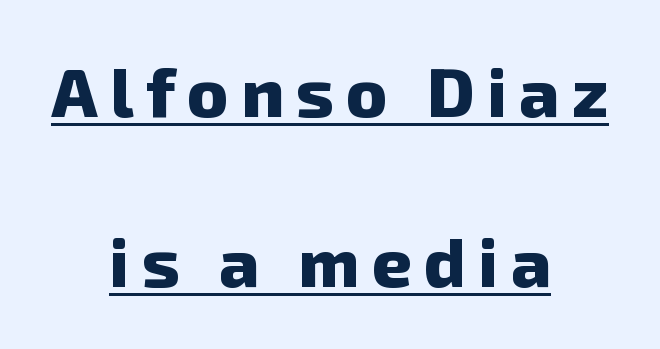
{"serif": "no", "bold": "yes", "weight": "heavy", "width": "normal", "stroke_contrast": "low", "x_height": "medium", "monospaced": "no", "underline": "yes", "align": "center", "line_spacing": "loose", "line_spacing_ratio": 2.46, "glyph_px": 69}
